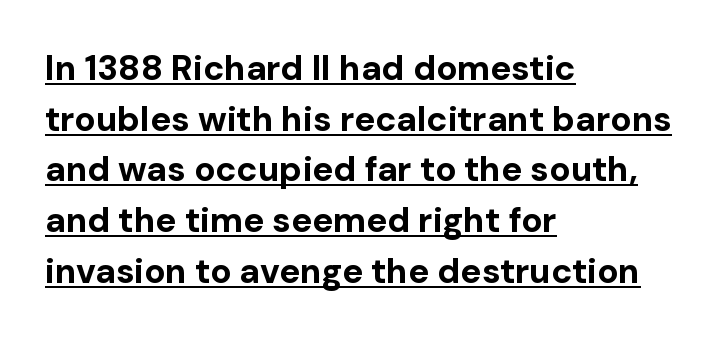
{"serif": "no", "italic": "no", "bold": "yes", "weight": "bold", "width": "normal", "stroke_contrast": "low", "x_height": "medium", "monospaced": "no", "underline": "yes", "align": "left", "line_spacing": "normal", "line_spacing_ratio": 1.45, "letter_spacing": "normal", "letter_spacing_em": 0.0, "glyph_px": 35}
